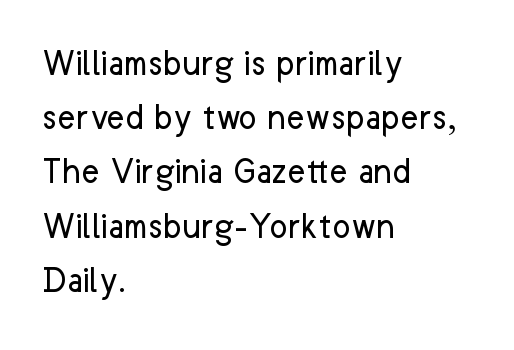
Q: Is the text bold? A: No.
Q: Is the text italic (slanted)? A: No, it is upright.
Q: Is the typeface a serif or a sans-serif typeface? A: Sans-serif.
Q: Is the text underlined? A: No.
Q: How is the paragraph aligned? A: Left-aligned.
Q: Is the spacing between letters normal or unusually wide? A: Normal.
Q: Is the spacing between lines tight, normal or loose? A: Normal.
Q: Width (condensed, normal, or wide)? A: Normal.
Q: Stroke contrast? A: Low.
Q: x-height? A: Medium.
Q: Monospaced? A: No.
